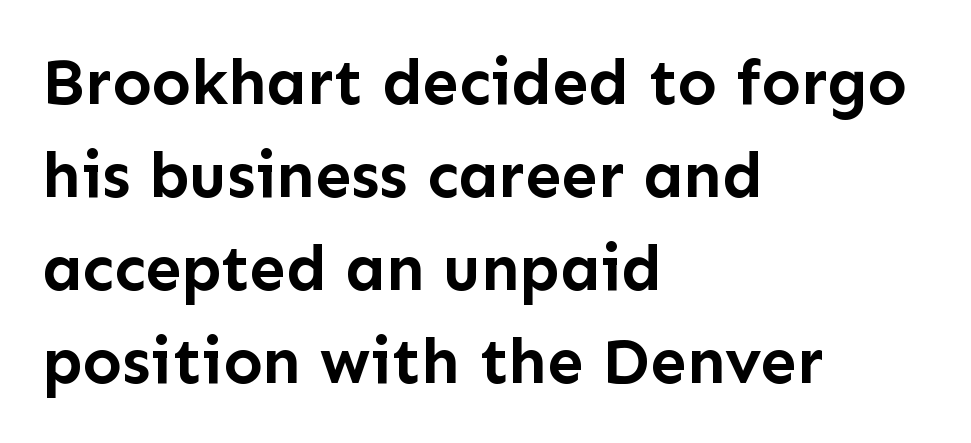
Ascenders rise straight up at ninety degrees. The characters display no serif detailing; their extremities are plain. Nothing unusual about the tracking: characters are spaced as the font intends. Each letter keeps its own natural width here, so spacing adapts to shape. You'd pick this weight for a headline — it's a proper bold.
